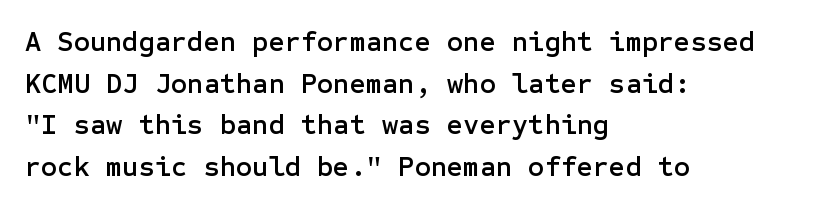
Does the lettering tilt? It doesn't — this is upright. Caption: multi-line text, flush left, ragged right. I'd call this a sans setting — the letters go barefoot. The specimen omits any rule beneath the text block's lines. What stands out about the letter spacing? Nothing — it is the standard amount. Quick note: interline space is typical.
